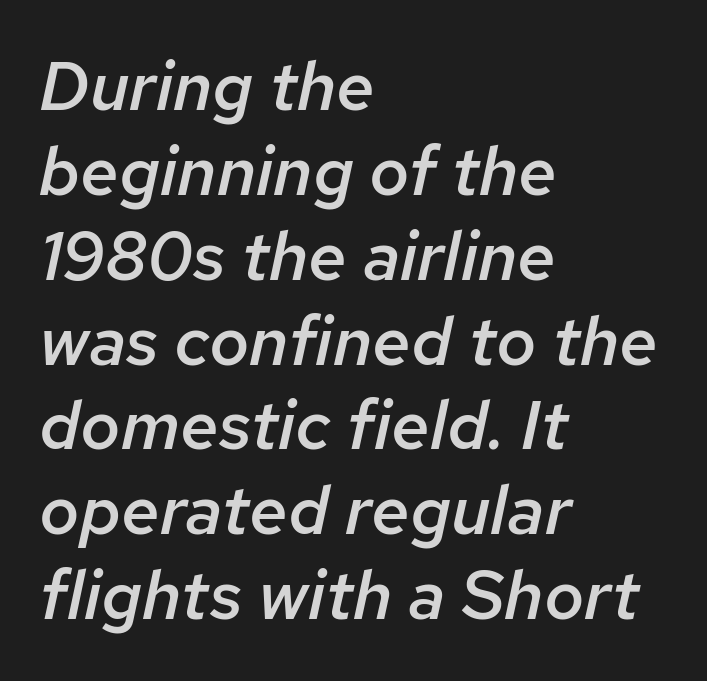
Proportional: the letters do not fall into vertical columns. Beneath every word, the page is bare. Style check: oblique. This rendering uses left alignment, leaving the right contour irregular.
